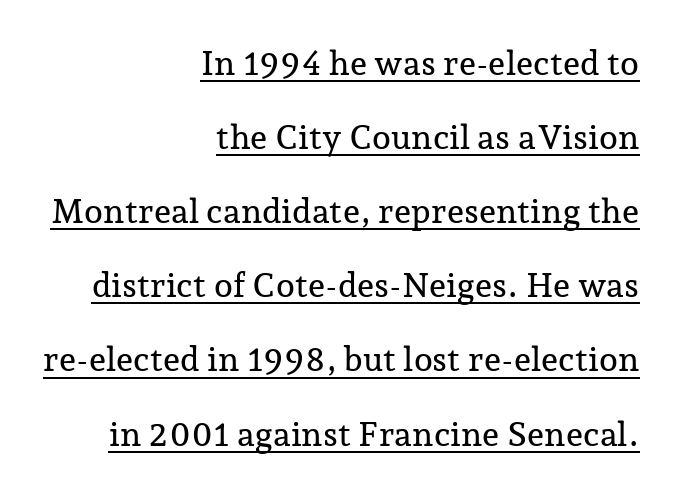
Q: Is the text italic (slanted)? A: No, it is upright.
Q: Is the typeface a serif or a sans-serif typeface? A: Serif.
Q: Is the text underlined? A: Yes.
Q: How is the paragraph aligned? A: Right-aligned.
Q: Is the spacing between letters normal or unusually wide? A: Normal.
Q: Is the spacing between lines tight, normal or loose? A: Loose.
Q: Width (condensed, normal, or wide)? A: Normal.
Q: Stroke contrast? A: Low.
Q: x-height? A: Medium.
Q: Monospaced? A: No.
